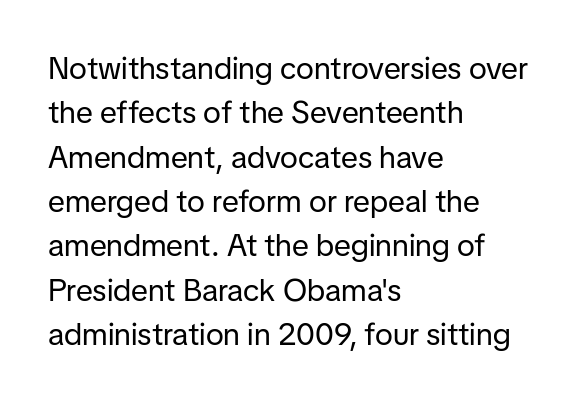
{"serif": "no", "italic": "no", "bold": "no", "weight": "regular", "width": "normal", "stroke_contrast": "low", "x_height": "medium", "monospaced": "no", "underline": "no", "align": "left", "line_spacing": "normal", "line_spacing_ratio": 1.43, "letter_spacing": "normal", "letter_spacing_em": 0.0, "glyph_px": 31}
